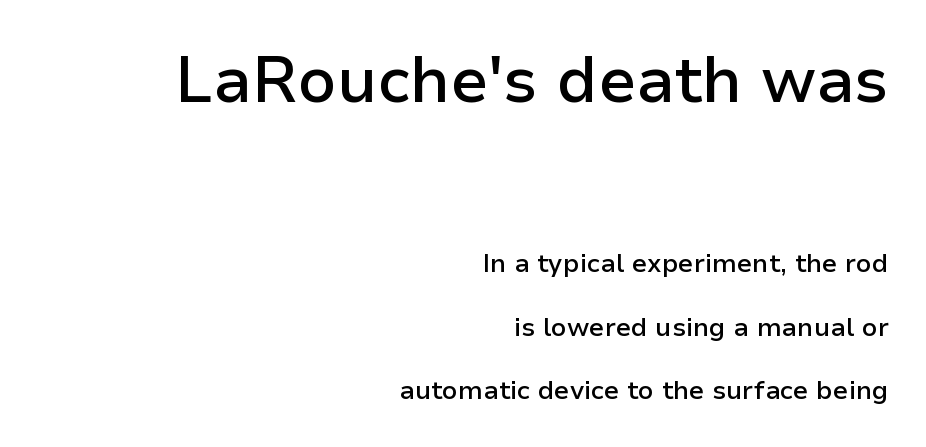
The image shows 64 px semibold sans-serif type, upright; set right-aligned, loose line spacing (2.45x), normal letter spacing, not underlined; the first (top) block is 2.46x larger; low stroke contrast and a medium x-height.
